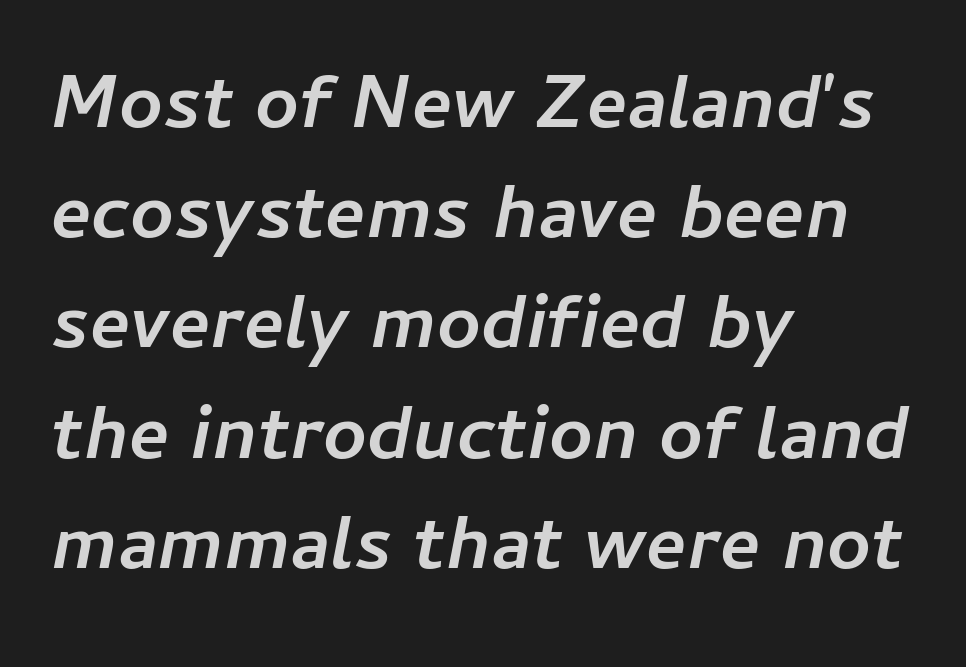
Compared with ordinary roman type, these characters are visibly tilted. Is this a fixed-width face? No — the glyphs have proportional, varying widths. How are the letters spaced? Ordinarily, with no added tracking. Where is the straight margin? On the left.
